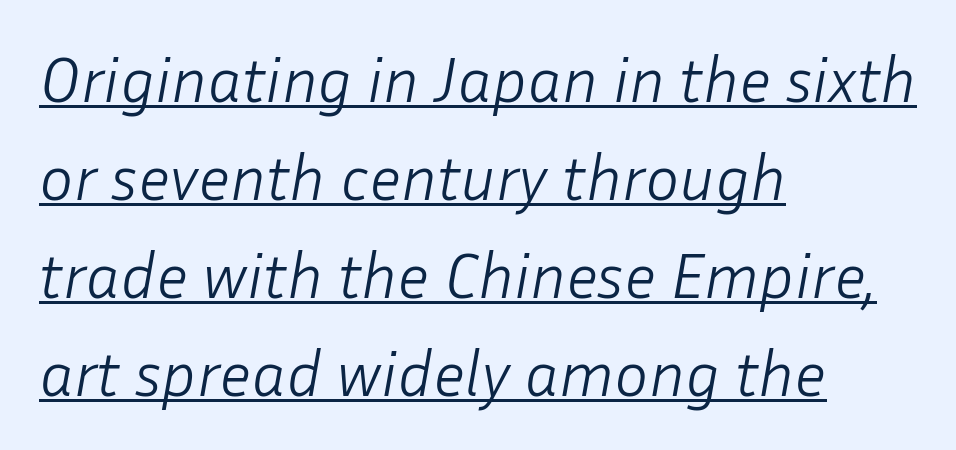
Weight: in the light-to-regular range. This sample uses an oblique cut, with every glyph tilted off the vertical. Honestly, the letter spacing is just normal — you wouldn't notice it. Each line of the rendering has a horizontal stroke beneath the glyphs.
